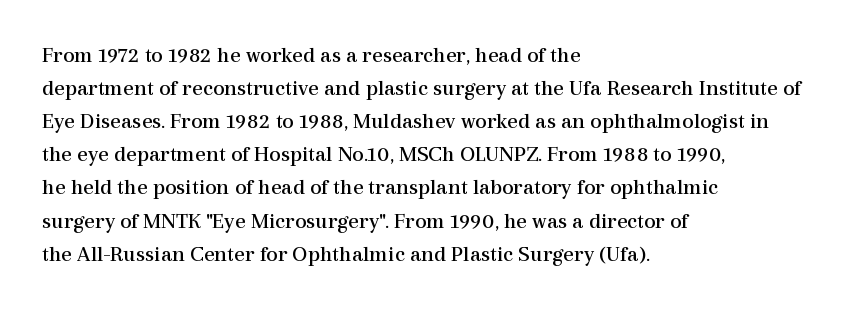
The image shows 23 px text type, upright; set left-aligned, normal line spacing (1.44x), normal letter spacing, not underlined.
